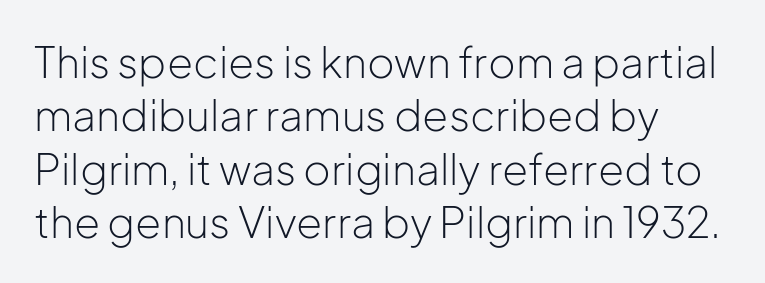
Students, observe: this is what conventionally led text looks like. Is the letter spacing exaggerated? No — it looks like the ordinary default. Classification — sans serif. The rendering uses natural spacing where letterforms have individual widths. Bare-footed words on every line.
